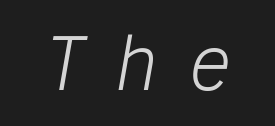
The image shows 73 px light type, italic (leaning right); set unusually wide letter spacing (+0.42 em), not underlined; low stroke contrast and a medium x-height.
